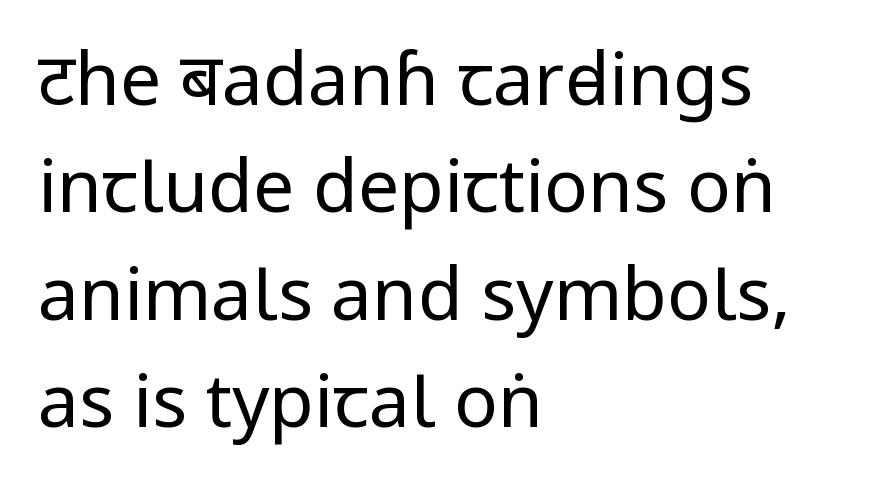
Q: Is the text bold? A: No.
Q: Is the text italic (slanted)? A: No, it is upright.
Q: Is the typeface a serif or a sans-serif typeface? A: Sans-serif.
Q: Is the text underlined? A: No.
Q: How is the paragraph aligned? A: Left-aligned.
Q: Is the spacing between letters normal or unusually wide? A: Normal.
Q: Is the spacing between lines tight, normal or loose? A: Normal.
Q: Width (condensed, normal, or wide)? A: Condensed.
Q: Stroke contrast? A: Low.
Q: x-height? A: Large.
Q: Monospaced? A: No.
